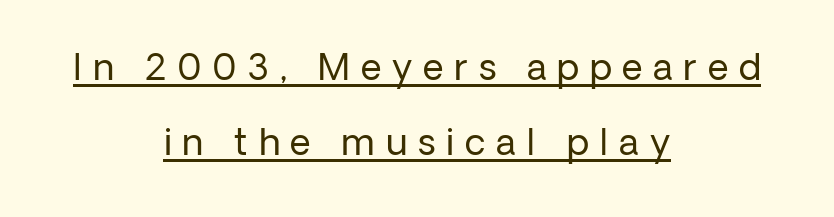
The image shows 36 px regular-weight sans-serif type, upright; set centered, loose line spacing (2.07x), unusually wide letter spacing (+0.3 em), underlined; low stroke contrast and a medium x-height.
